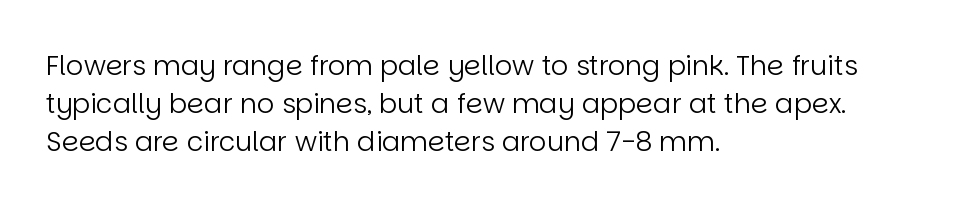
Q: Is the text bold? A: No.
Q: Is the text italic (slanted)? A: No, it is upright.
Q: Is the text underlined? A: No.
Q: How is the paragraph aligned? A: Left-aligned.
Q: Is the spacing between letters normal or unusually wide? A: Normal.
Q: Is the spacing between lines tight, normal or loose? A: Normal.
